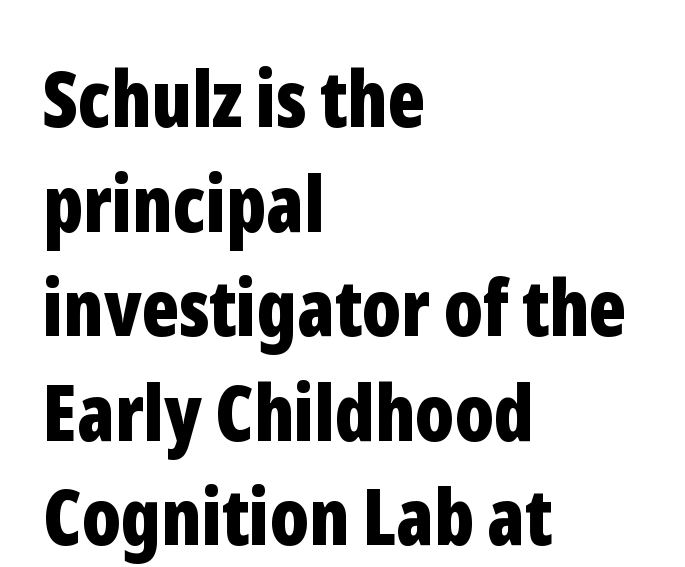
The image shows 78 px bold, condensed sans-serif type, upright; set left-aligned, normal line spacing (1.34x), normal letter spacing, not underlined; low stroke contrast and a medium x-height.
